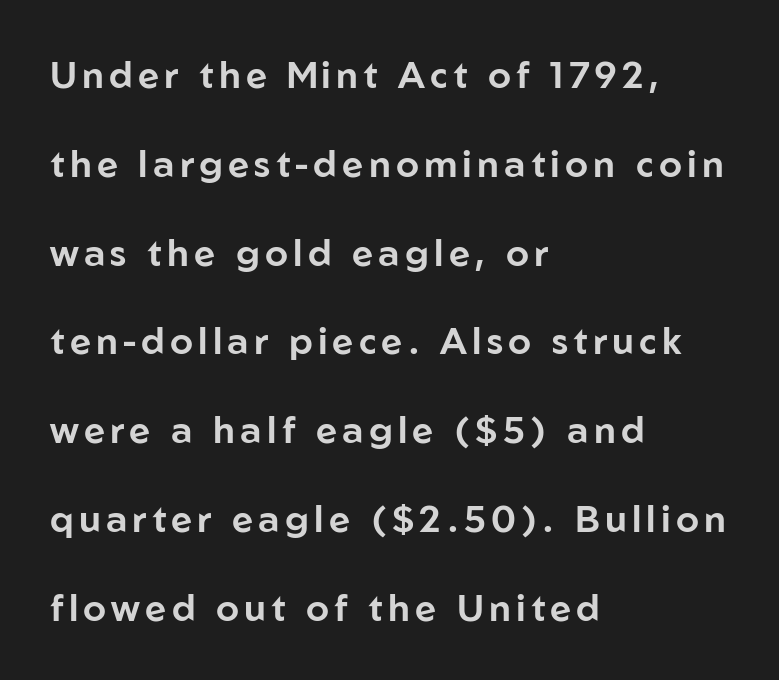
The lines in this sample share a left origin and differ only in where they stop. No italicization has been applied; the sample stays upright. Reading down the column, the eye jumps a long way to each next line. Underline: absent. Stroke terminals: plain, sans-serif.
